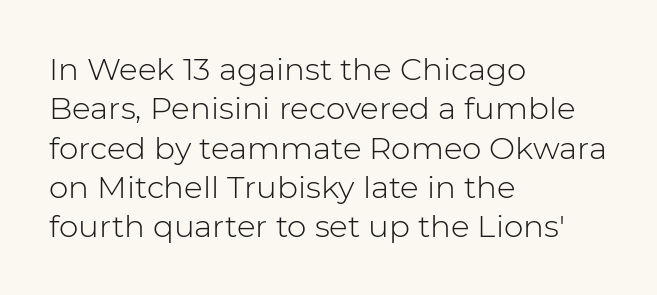
The leading is moderate, giving the passage an even texture. Notice how the passage keeps a crisp vertical edge on the left only. Ascenders rise straight up at ninety degrees. This rendering features lettering with no underline. Does the type have serifs? No, each stem ends abruptly. The letters advance in unequal steps, a hallmark of proportional type.
